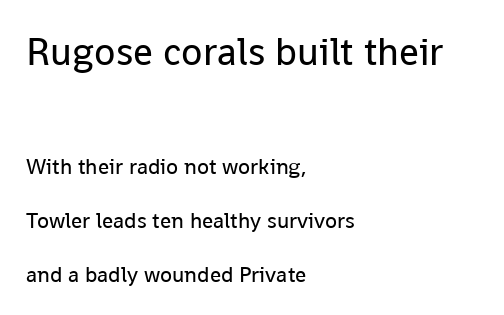
{"serif": "no", "italic": "no", "bold": "no", "weight": "regular", "width": "normal", "stroke_contrast": "low", "x_height": "medium", "monospaced": "no", "underline": "no", "align": "left", "line_spacing": "loose", "line_spacing_ratio": 2.44, "letter_spacing": "normal", "letter_spacing_em": 0.0, "larger_block": "first", "size_ratio": 1.77, "glyph_px": 39}
